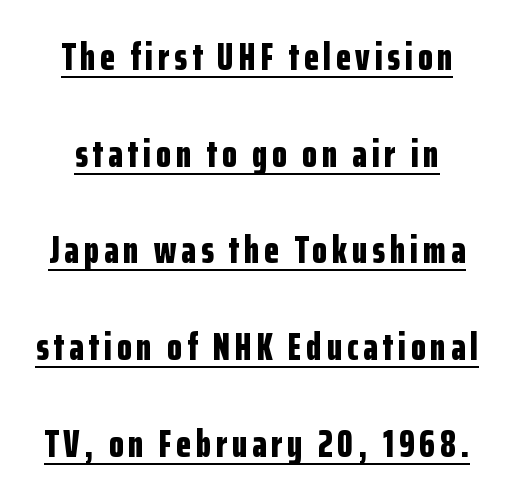
Q: Is the text bold? A: Yes.
Q: Is the text italic (slanted)? A: No, it is upright.
Q: Is the typeface a serif or a sans-serif typeface? A: Sans-serif.
Q: Is the text underlined? A: Yes.
Q: How is the paragraph aligned? A: Centered.
Q: Is the spacing between lines tight, normal or loose? A: Loose.
Q: Width (condensed, normal, or wide)? A: Condensed.
Q: Stroke contrast? A: Low.
Q: x-height? A: Medium.
Q: Monospaced? A: No.
